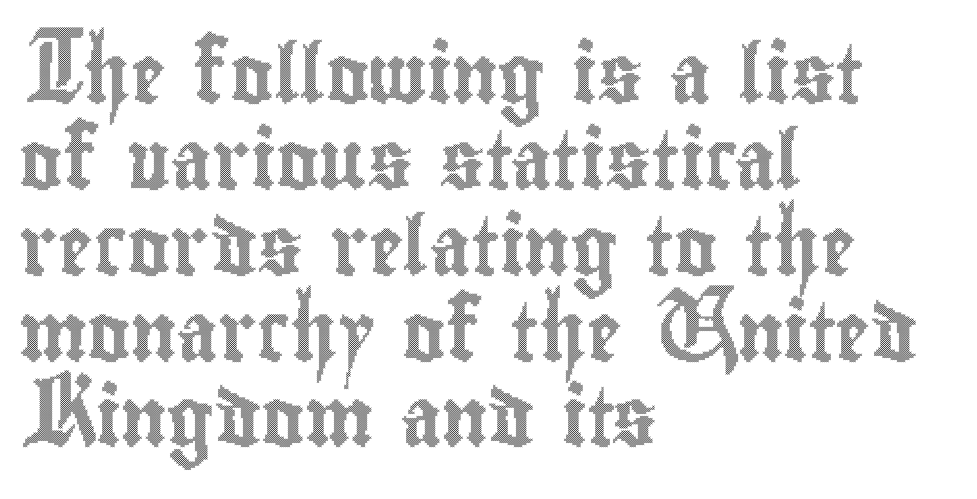
Q: Is the text italic (slanted)? A: No, it is upright.
Q: Is the text underlined? A: No.
Q: How is the paragraph aligned? A: Left-aligned.
Q: Is the spacing between letters normal or unusually wide? A: Normal.
Q: Is the spacing between lines tight, normal or loose? A: Normal.
Q: Width (condensed, normal, or wide)? A: Condensed.
Q: x-height? A: Small.
Q: Monospaced? A: No.
